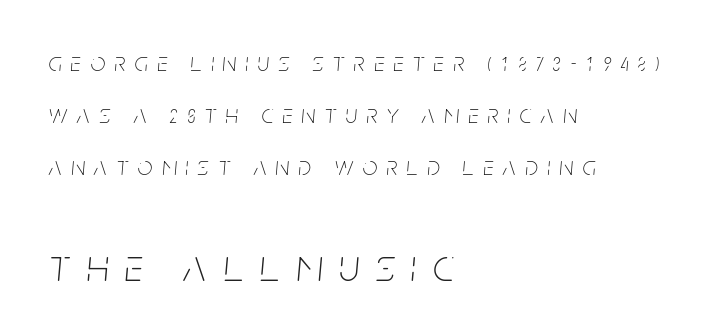
{"italic": "yes", "lean": "right", "slant_degrees": 5, "bold": "no", "weight": "thin", "width": "condensed", "stroke_contrast": "low", "x_height": "large", "monospaced": "no", "underline": "no", "align": "left", "line_spacing": "loose", "line_spacing_ratio": 2.0, "letter_spacing": "wide", "letter_spacing_em": 0.36, "larger_block": "second", "size_ratio": 1.77, "glyph_px": 46}
